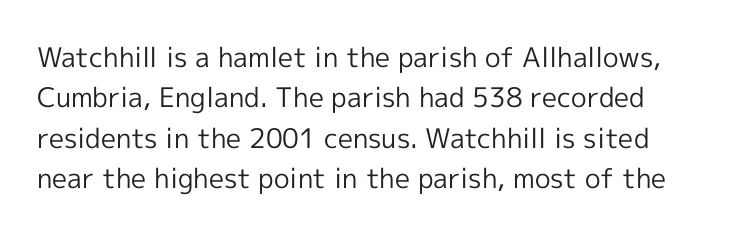
Whoever set this chose a conventional vertical rhythm. Unmarked baselines from the first word to the last. Is the type heavy? It reads as light-to-regular instead. Students, note that the glyphs here touch the page at normal intervals. The specimen reads as upright at a glance.
